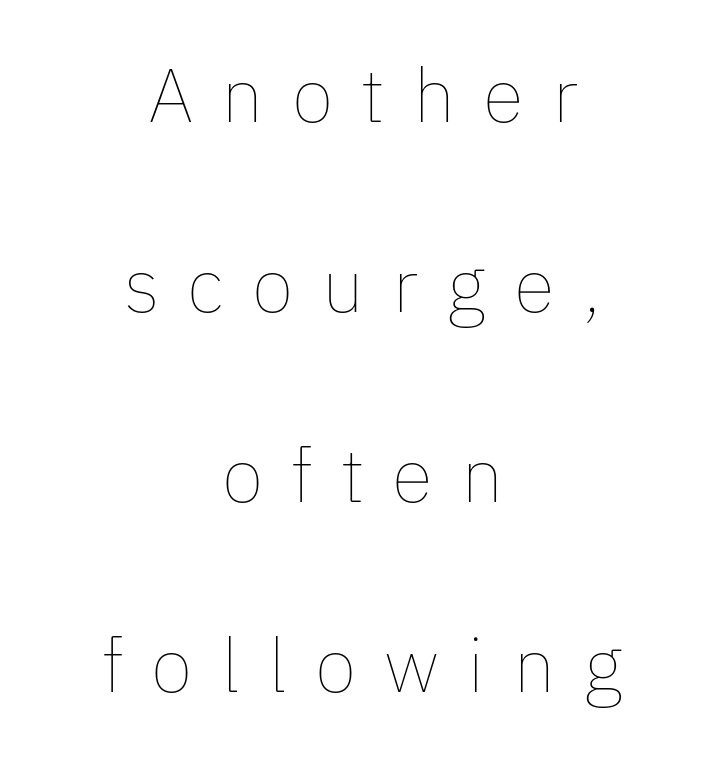
{"italic": "no", "bold": "no", "weight": "thin", "width": "normal", "stroke_contrast": "low", "x_height": "medium", "monospaced": "no", "underline": "no", "align": "center", "line_spacing": "loose", "line_spacing_ratio": 2.5, "letter_spacing": "wide", "letter_spacing_em": 0.37, "glyph_px": 76}
